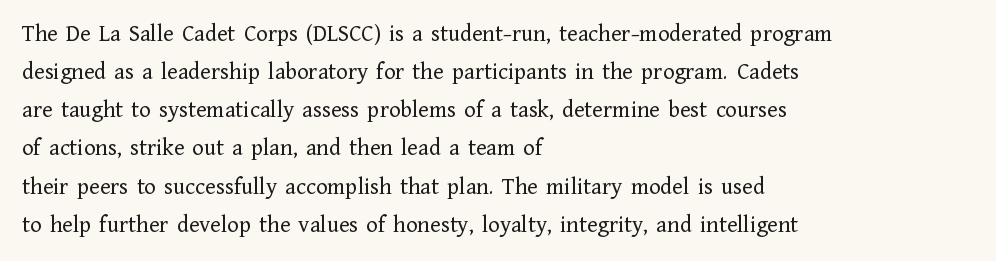
{"italic": "no", "bold": "no", "underline": "no", "align": "left", "line_spacing": "normal", "line_spacing_ratio": 1.59, "letter_spacing": "normal", "letter_spacing_em": 0.0, "glyph_px": 24}
